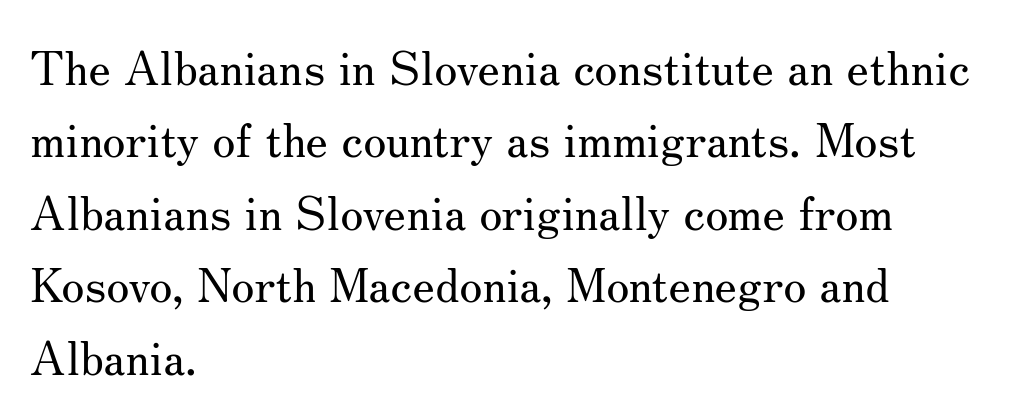
The image shows 47 px regular-weight serif type, upright; set left-aligned, normal line spacing (1.54x), normal letter spacing, not underlined; medium stroke contrast and a small x-height.
